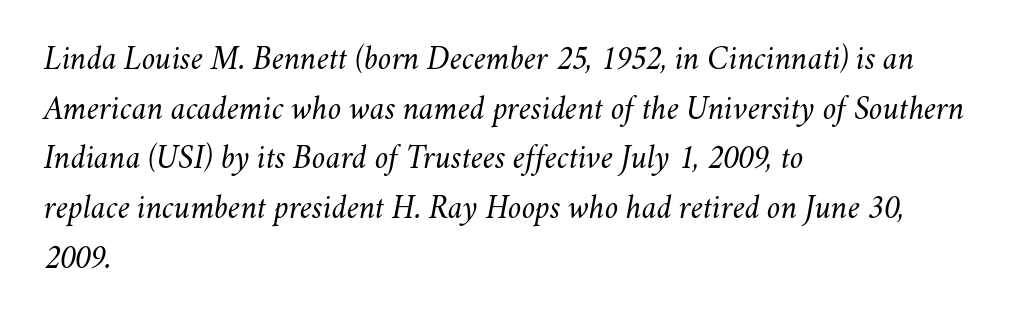
Italic? Definitely — the glyphs are oblique. These lines sit exactly where default settings would place them. A light-to-regular cut is what we see here. No extra tracking has been applied to these lines.
